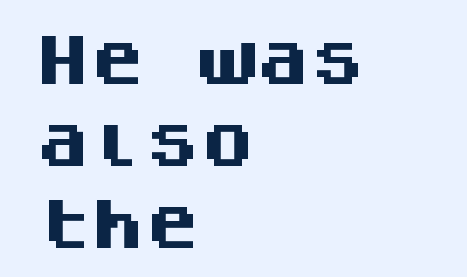
The image shows 55 px heavy sans-serif type, upright, monospaced; set left-aligned, normal line spacing (1.49x), normal letter spacing, not underlined; medium stroke contrast and a large x-height.
